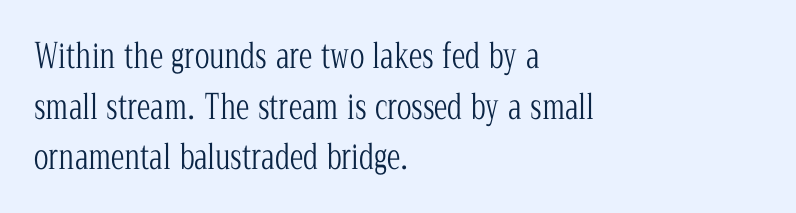
The image shows 34 px light, condensed serif type, upright; set left-aligned, normal line spacing (1.49x), normal letter spacing, not underlined; low stroke contrast and a medium x-height.
